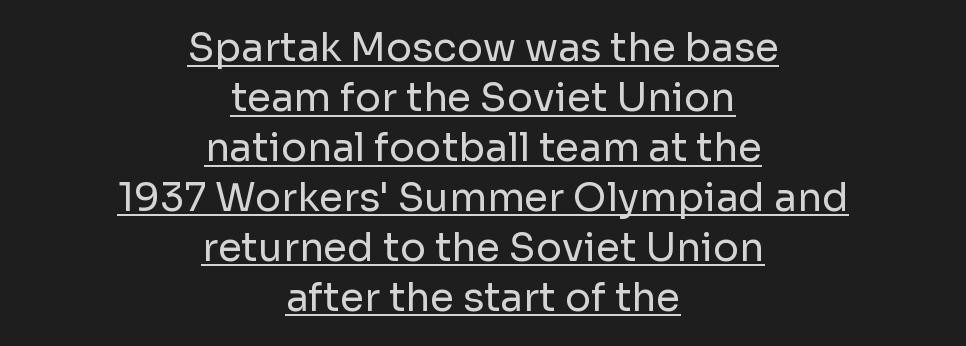
The image shows 39 px regular-weight sans-serif type, upright; set centered, normal line spacing (1.28x), normal letter spacing, underlined; low stroke contrast and a medium x-height.
